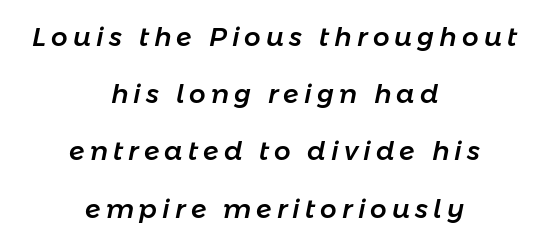
The vertical gap from one line to the next is large. Here the glyphs are tracked loosely, breaking word shapes into spaced letters. Italic: yes, the glyphs are oblique. This rendering features lettering with no underline. Every row of glyphs is offset so its center matches the block's center.
